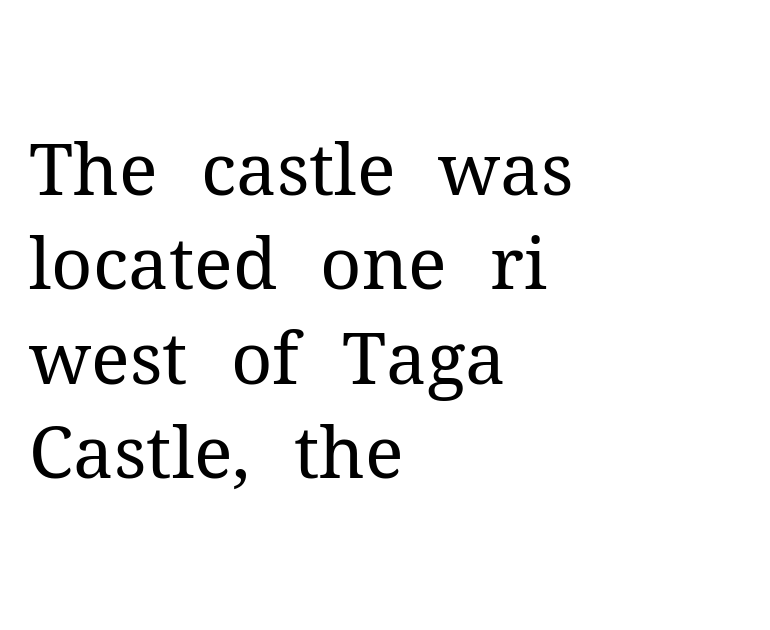
{"serif": "yes", "italic": "no", "bold": "no", "weight": "regular", "width": "normal", "stroke_contrast": "medium", "x_height": "medium", "monospaced": "no", "underline": "no", "align": "left", "line_spacing": "normal", "line_spacing_ratio": 1.31, "letter_spacing": "normal", "letter_spacing_em": 0.0, "glyph_px": 72}
